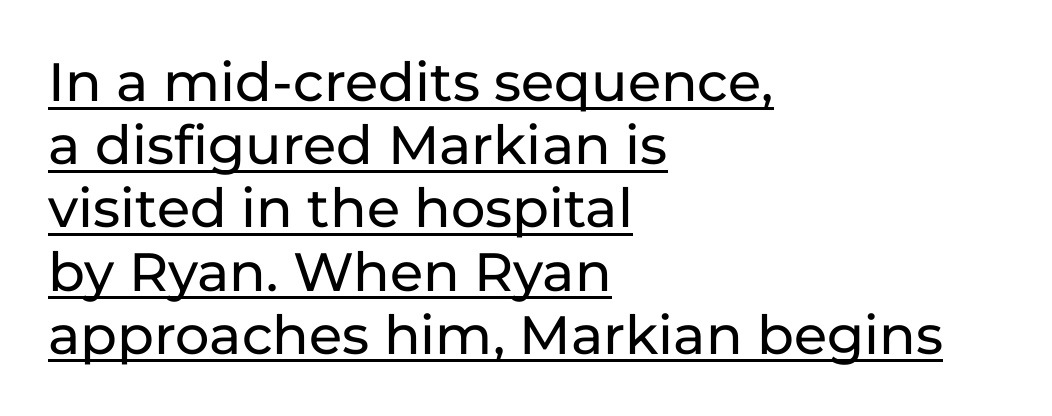
The line texture is even and compact thanks to regular tracking. The string is rendered with underlining switched on. The type sits square on the baseline with zero lean. Leftover space on each line is placed entirely after the last word.
